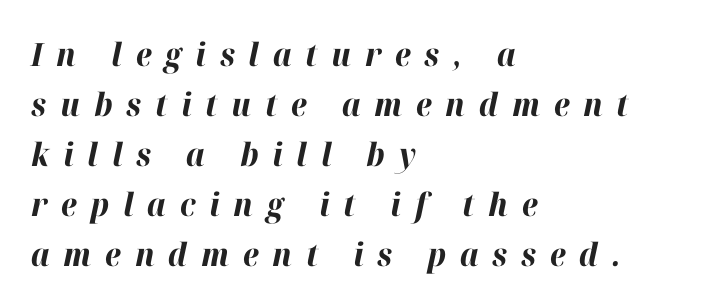
The lines in this sample share a left origin and differ only in where they stop. Its strokes are broad and dark, the hallmark of bold type. Students, observe: this is what conventionally led text looks like. A typesetter would call this heavily tracked-out type.
